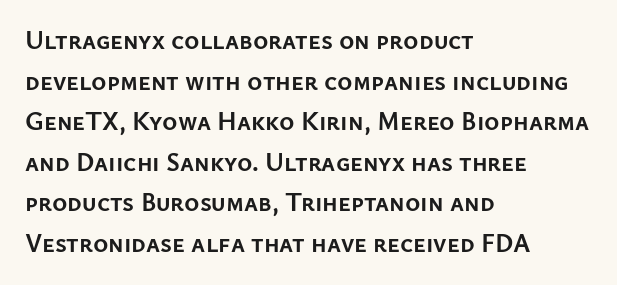
Students, note that the glyphs here touch the page at normal intervals. Lines of text with bare space underneath. Short and long lines alike share a common starting point at left. The font's upright variant was chosen for this text.
